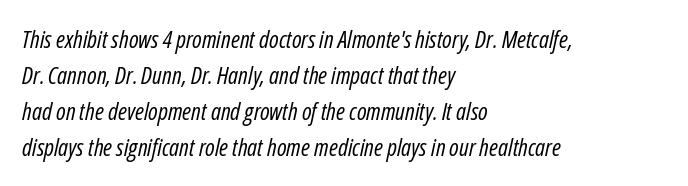
{"italic": "yes", "lean": "right", "slant_degrees": 12, "bold": "no", "underline": "no", "align": "left", "line_spacing": "normal", "line_spacing_ratio": 1.5, "letter_spacing": "normal", "letter_spacing_em": 0.0, "glyph_px": 24}
